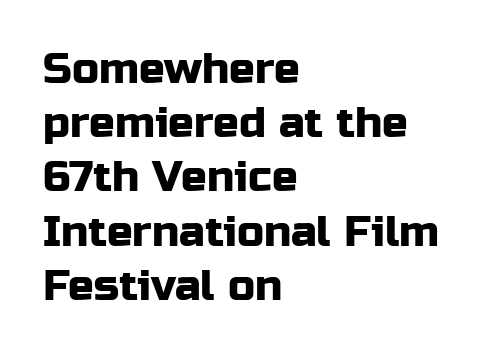
Q: Is the text italic (slanted)? A: No, it is upright.
Q: Is the typeface a serif or a sans-serif typeface? A: Sans-serif.
Q: Is the text underlined? A: No.
Q: How is the paragraph aligned? A: Left-aligned.
Q: Is the spacing between letters normal or unusually wide? A: Normal.
Q: Is the spacing between lines tight, normal or loose? A: Normal.
Q: Width (condensed, normal, or wide)? A: Normal.
Q: Stroke contrast? A: Low.
Q: x-height? A: Medium.
Q: Monospaced? A: No.
